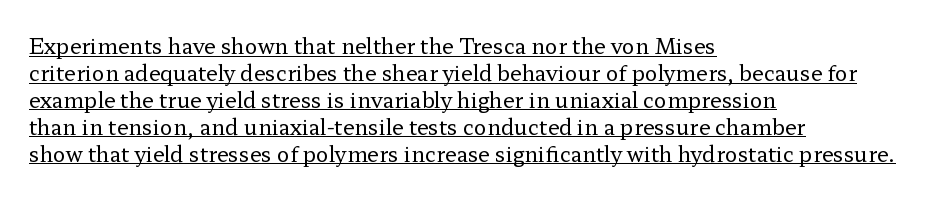
{"italic": "no", "bold": "no", "underline": "yes", "align": "left", "line_spacing": "normal", "line_spacing_ratio": 1.28, "letter_spacing": "normal", "letter_spacing_em": 0.0, "glyph_px": 21}
